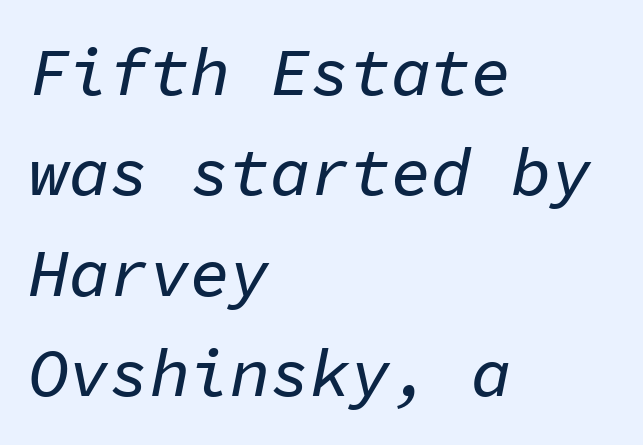
{"italic": "yes", "lean": "right", "slant_degrees": 11, "width": "normal", "stroke_contrast": "low", "x_height": "medium", "monospaced": "yes", "underline": "no", "align": "left", "line_spacing": "normal", "line_spacing_ratio": 1.5, "letter_spacing": "normal", "letter_spacing_em": 0.0, "glyph_px": 67}
